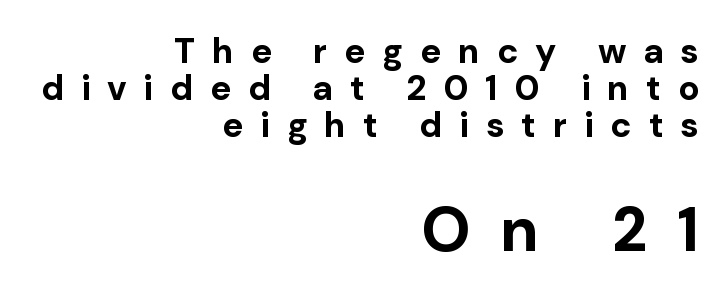
{"serif": "no", "italic": "no", "bold": "yes", "weight": "bold", "width": "normal", "stroke_contrast": "low", "x_height": "medium", "monospaced": "no", "underline": "no", "align": "right", "line_spacing": "tight", "line_spacing_ratio": 1.06, "letter_spacing": "wide", "letter_spacing_em": 0.48, "larger_block": "second", "size_ratio": 1.77, "glyph_px": 62}
